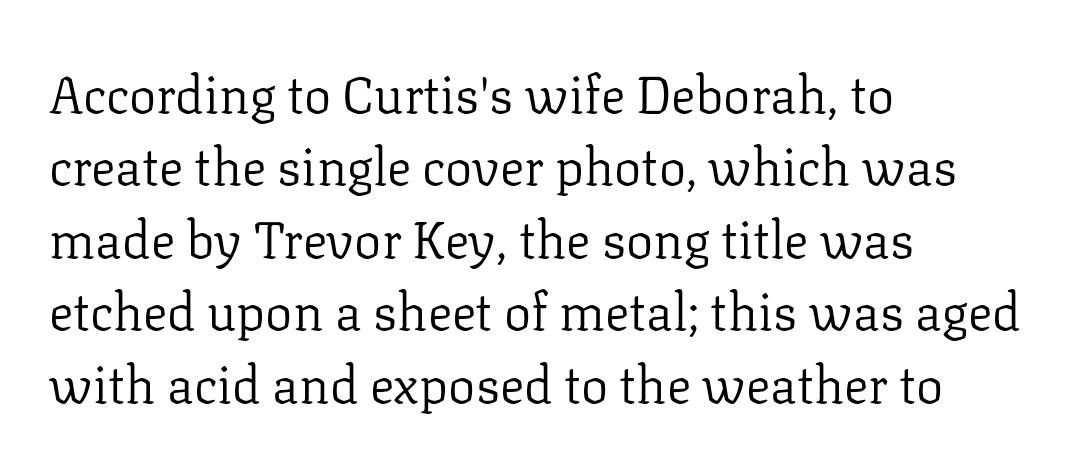
{"serif": "yes", "italic": "no", "bold": "no", "weight": "regular", "width": "normal", "stroke_contrast": "low", "x_height": "medium", "monospaced": "no", "underline": "no", "align": "left", "line_spacing": "normal", "line_spacing_ratio": 1.42, "letter_spacing": "normal", "letter_spacing_em": 0.0, "glyph_px": 51}
